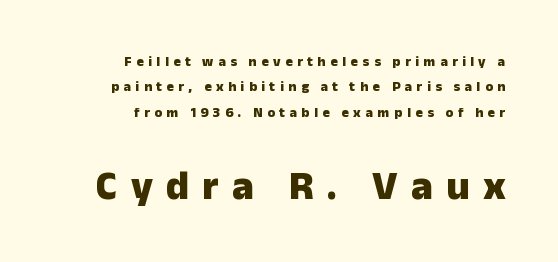
The image shows 41 px heavy sans-serif type, upright; set right-aligned, line spacing 1.82x, unusually wide letter spacing (+0.32 em), not underlined; the second (bottom) block is 2.93x larger; low stroke contrast and a medium x-height.
